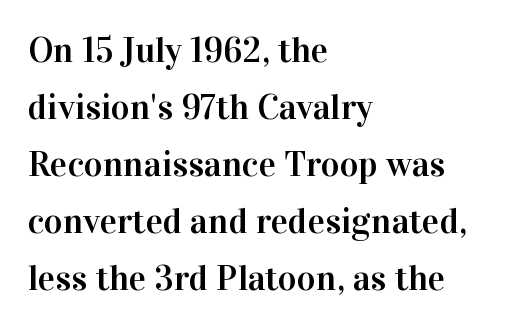
Tracking value appears to be zero — textbook default spacing. The setting favours the left margin, as ordinary paragraphs usually do. Each new line begins a customary step beneath the previous one. Every stem runs plumb, perpendicular to the baseline. Honestly, there is no underline to notice here at all.
